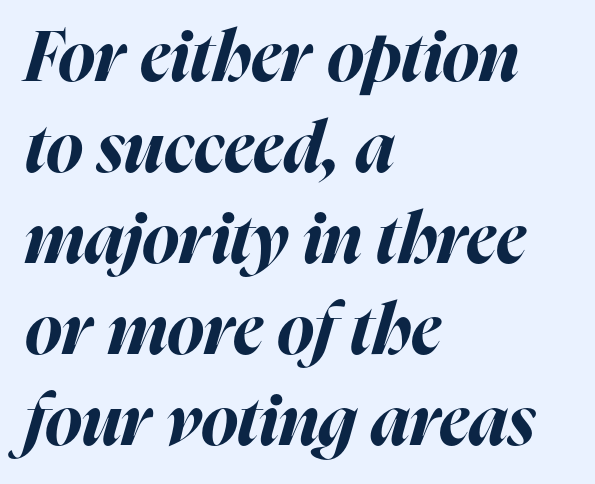
The image shows 70 px bold type, italic (leaning right); set left-aligned, normal line spacing (1.3x), normal letter spacing, not underlined; high stroke contrast and a medium x-height.
